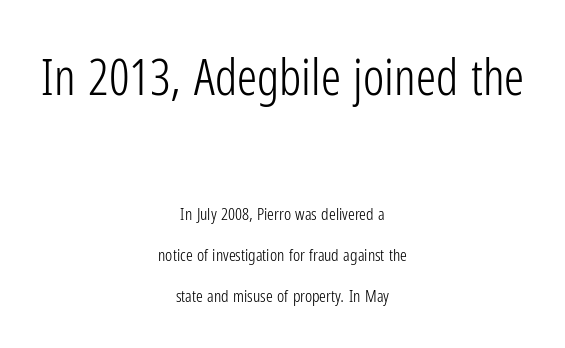
Nothing unusual about the tracking: characters are spaced as the font intends. Short and long lines alike share a common midpoint. The zone under the glyphs is completely vacant. The type family on display is of the sans-serif kind. The typography opts for an upright posture over an oblique one.
